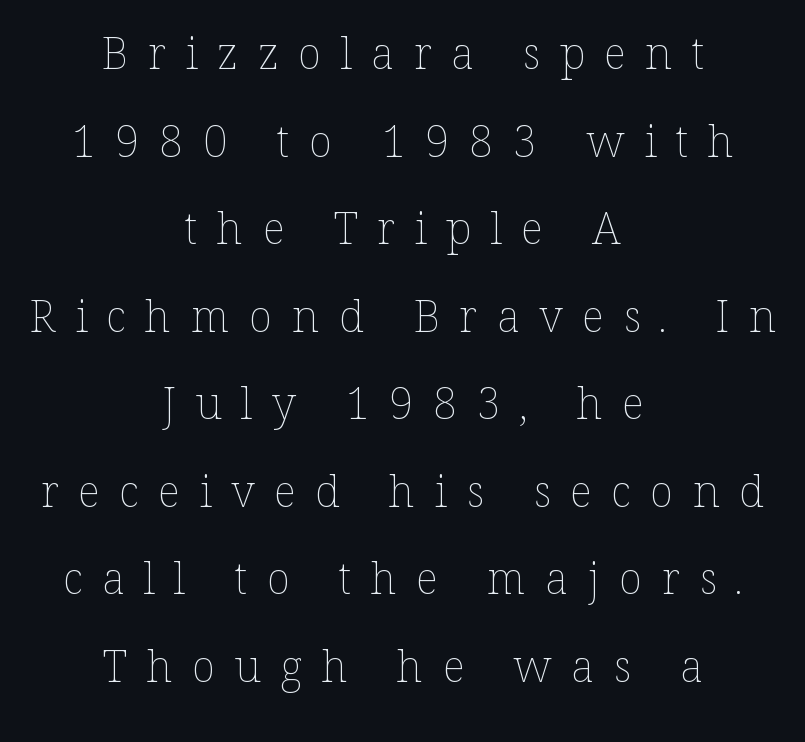
The image shows 44 px thin type, upright; set centered, loose line spacing (1.99x), unusually wide letter spacing (+0.44 em), not underlined; low stroke contrast and a medium x-height.
